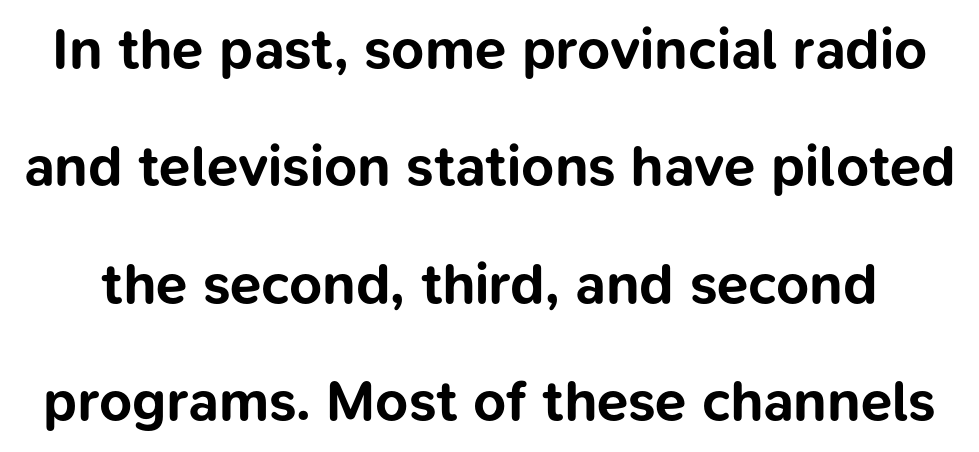
{"serif": "no", "italic": "no", "bold": "yes", "weight": "bold", "width": "normal", "stroke_contrast": "low", "x_height": "medium", "monospaced": "no", "underline": "no", "line_spacing": "loose", "line_spacing_ratio": 2.06, "letter_spacing": "normal", "letter_spacing_em": 0.0, "glyph_px": 57}
